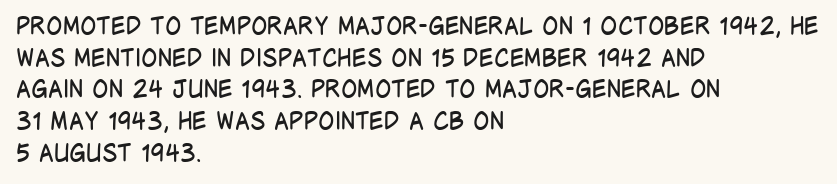
{"italic": "no", "bold": "no", "underline": "no", "align": "left", "line_spacing": "normal", "line_spacing_ratio": 1.32, "letter_spacing": "normal", "letter_spacing_em": 0.0, "glyph_px": 24}
